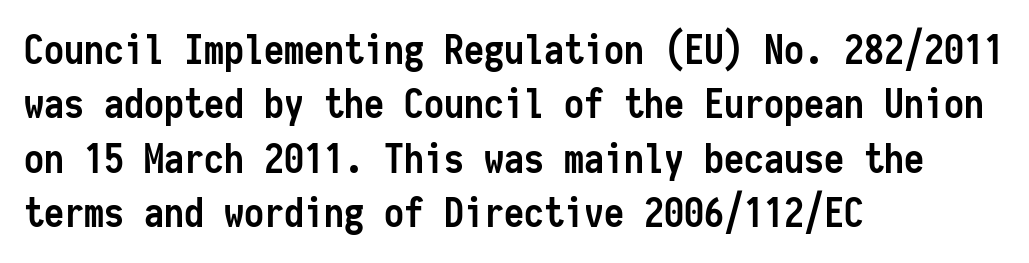
Q: Is the text bold? A: Yes.
Q: Is the text italic (slanted)? A: No, it is upright.
Q: Is the typeface a serif or a sans-serif typeface? A: Sans-serif.
Q: Is the text underlined? A: No.
Q: How is the paragraph aligned? A: Left-aligned.
Q: Is the spacing between letters normal or unusually wide? A: Normal.
Q: Is the spacing between lines tight, normal or loose? A: Normal.
Q: Width (condensed, normal, or wide)? A: Condensed.
Q: Stroke contrast? A: Low.
Q: x-height? A: Medium.
Q: Monospaced? A: Yes.
